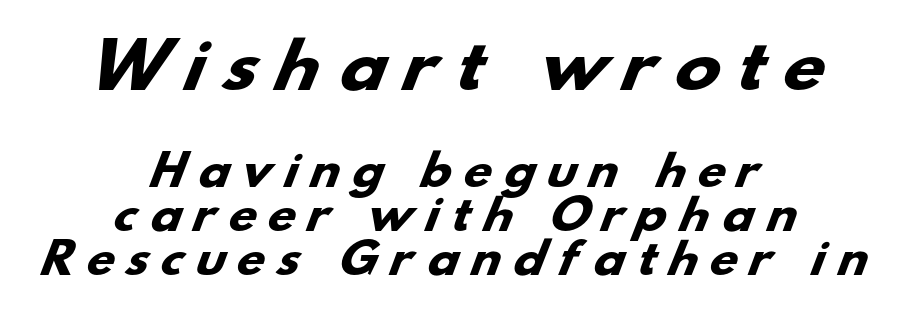
The image shows 61 px heavy, wide sans-serif type; set centered, tight line spacing (1.08x), unusually wide letter spacing (+0.33 em), not underlined; the first (top) block is 1.49x larger; low stroke contrast and a small x-height.
